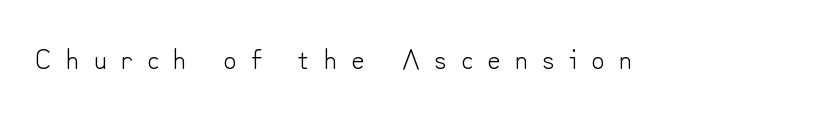
Q: Is the text bold? A: No.
Q: Is the text italic (slanted)? A: No, it is upright.
Q: Is the typeface a serif or a sans-serif typeface? A: Sans-serif.
Q: Is the text underlined? A: No.
Q: Is the spacing between letters normal or unusually wide? A: Unusually wide.
Q: Width (condensed, normal, or wide)? A: Normal.
Q: Stroke contrast? A: Low.
Q: x-height? A: Small.
Q: Monospaced? A: No.
